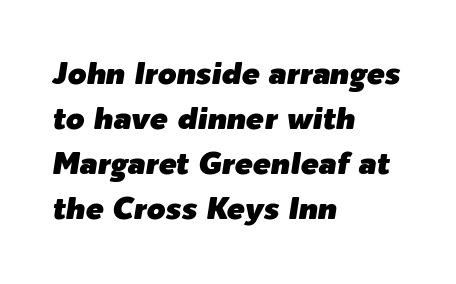
Q: Is the text italic (slanted)? A: Yes, it leans right by about 9 degrees.
Q: Is the text underlined? A: No.
Q: How is the paragraph aligned? A: Left-aligned.
Q: Is the spacing between letters normal or unusually wide? A: Normal.
Q: Is the spacing between lines tight, normal or loose? A: Normal.
Q: Width (condensed, normal, or wide)? A: Normal.
Q: Stroke contrast? A: Low.
Q: x-height? A: Medium.
Q: Monospaced? A: No.
